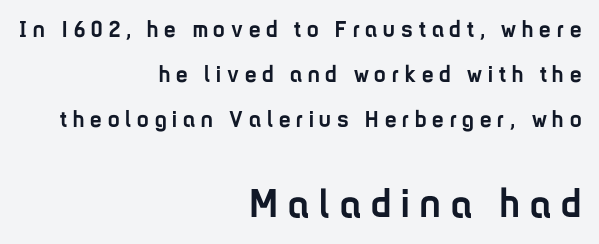
Weight: bold. Posture: straight, roman, zero tilt. You could only call the tracking loose — the letters float apart. A clean baseline with only descenders dipping below it. Notice the wide empty band between every row — that's loose leading.
